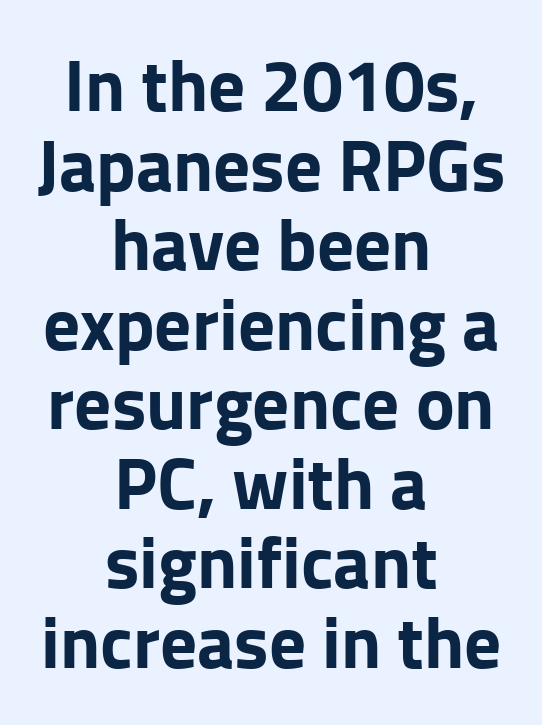
The image shows 73 px bold sans-serif type, upright; set centered, tight line spacing (1.09x), normal letter spacing, not underlined; low stroke contrast and a medium x-height.
